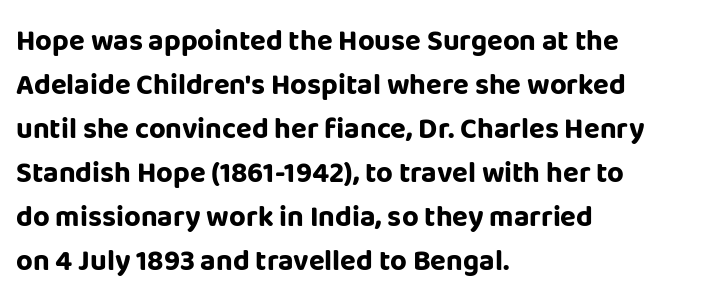
Q: Is the text bold? A: Yes.
Q: Is the text italic (slanted)? A: No, it is upright.
Q: Is the typeface a serif or a sans-serif typeface? A: Sans-serif.
Q: Is the text underlined? A: No.
Q: How is the paragraph aligned? A: Left-aligned.
Q: Is the spacing between letters normal or unusually wide? A: Normal.
Q: Is the spacing between lines tight, normal or loose? A: Normal.
Q: Width (condensed, normal, or wide)? A: Normal.
Q: Stroke contrast? A: Low.
Q: x-height? A: Large.
Q: Monospaced? A: No.
